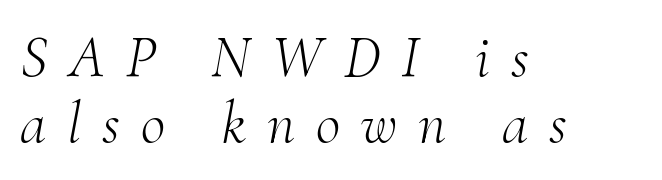
Quick note: interline space is minimal. The designer went with a serif here, giving each stem small feet. Loose tracking; the words dissolve into strings of separated letters. Character widths vary here, with narrow letters taking less room than wide ones. The baseline area is clear. Posture: slanted.
